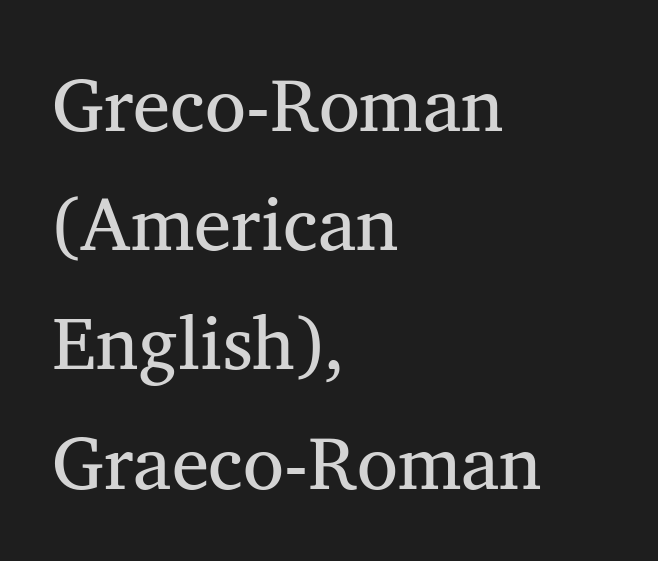
The image shows 75 px serif type, upright; set left-aligned, normal line spacing (1.59x), normal letter spacing, not underlined; medium stroke contrast and a medium x-height.
